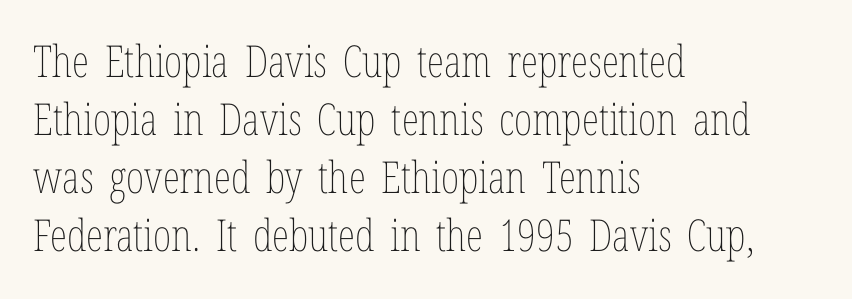
{"italic": "no", "bold": "no", "weight": "thin", "width": "condensed", "stroke_contrast": "low", "x_height": "medium", "monospaced": "no", "underline": "no", "align": "left", "line_spacing": "normal", "line_spacing_ratio": 1.32, "letter_spacing": "normal", "letter_spacing_em": 0.0, "glyph_px": 44}
